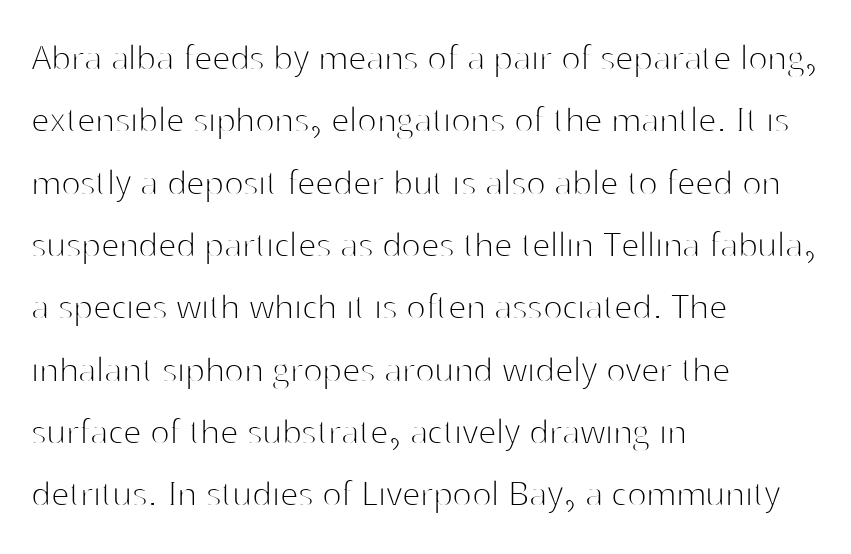
{"serif": "no", "italic": "no", "bold": "no", "weight": "thin", "width": "normal", "stroke_contrast": "high", "x_height": "medium", "monospaced": "no", "underline": "no", "align": "left", "line_spacing": "normal", "line_spacing_ratio": 1.52, "letter_spacing": "normal", "letter_spacing_em": 0.0, "glyph_px": 41}
